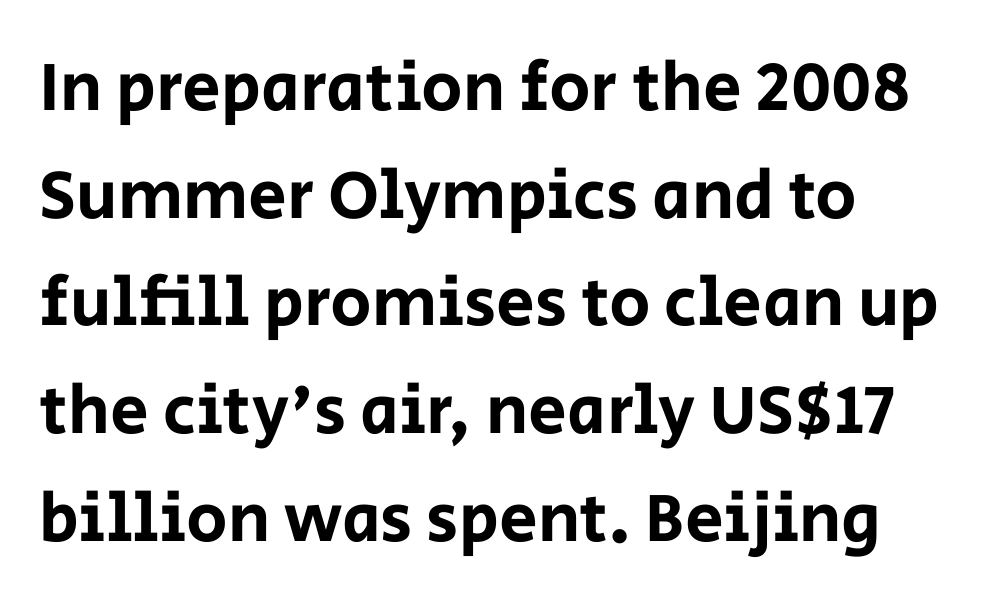
The image shows 69 px sans-serif type, upright; set left-aligned, normal line spacing (1.56x), normal letter spacing, not underlined; low stroke contrast and a large x-height.
